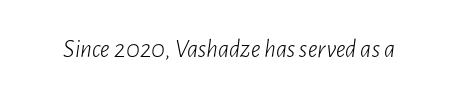
Q: Is the text bold? A: No.
Q: Is the text italic (slanted)? A: Yes, it leans right by about 7 degrees.
Q: Is the text underlined? A: No.
Q: Is the spacing between letters normal or unusually wide? A: Normal.
